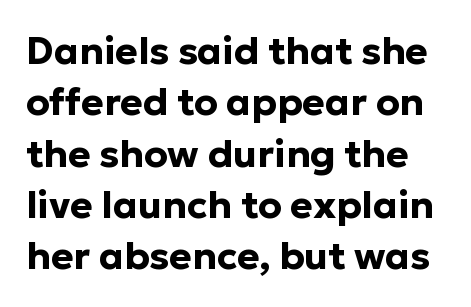
Q: Is the text bold? A: Yes.
Q: Is the text italic (slanted)? A: No, it is upright.
Q: Is the typeface a serif or a sans-serif typeface? A: Sans-serif.
Q: Is the text underlined? A: No.
Q: Is the spacing between letters normal or unusually wide? A: Normal.
Q: Is the spacing between lines tight, normal or loose? A: Normal.
Q: Width (condensed, normal, or wide)? A: Normal.
Q: Stroke contrast? A: Low.
Q: x-height? A: Medium.
Q: Monospaced? A: No.
